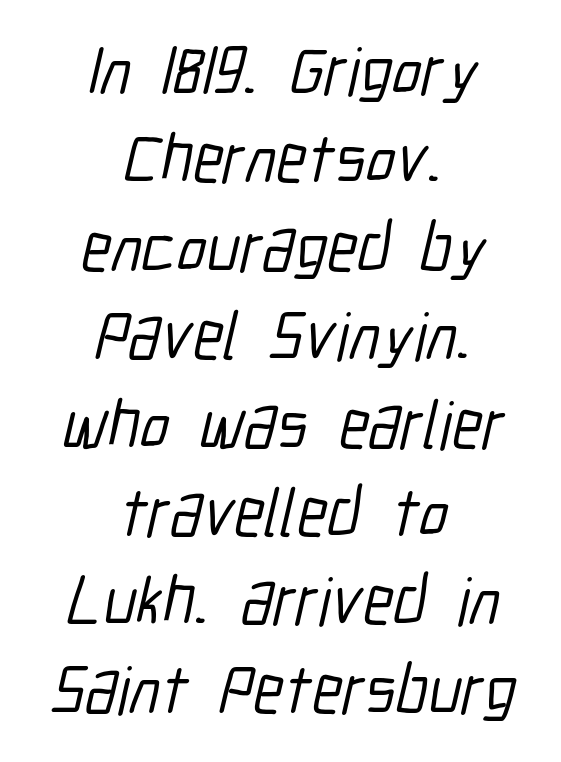
Q: Is the typeface a serif or a sans-serif typeface? A: Sans-serif.
Q: Is the text underlined? A: No.
Q: How is the paragraph aligned? A: Centered.
Q: Is the spacing between letters normal or unusually wide? A: Normal.
Q: Is the spacing between lines tight, normal or loose? A: Normal.
Q: Width (condensed, normal, or wide)? A: Condensed.
Q: Stroke contrast? A: Low.
Q: x-height? A: Medium.
Q: Monospaced? A: No.
